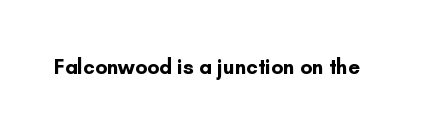
The letterforms sit shoulder to shoulder at normal distance. These lines were composed using upright roman letters. Check the space under the baseline: it is left empty. The sample has been set heavy, in full bold.
